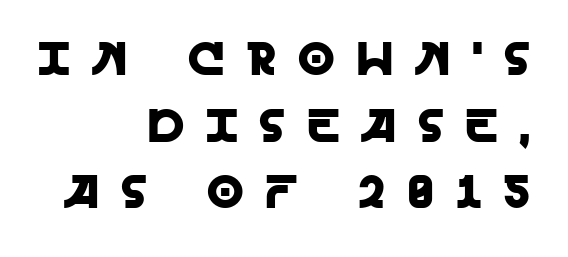
Q: Is the text italic (slanted)? A: No, it is upright.
Q: Is the typeface a serif or a sans-serif typeface? A: Sans-serif.
Q: Is the text underlined? A: No.
Q: How is the paragraph aligned? A: Right-aligned.
Q: Is the spacing between letters normal or unusually wide? A: Unusually wide.
Q: Is the spacing between lines tight, normal or loose? A: Normal.
Q: Width (condensed, normal, or wide)? A: Normal.
Q: x-height? A: Large.
Q: Monospaced? A: No.
